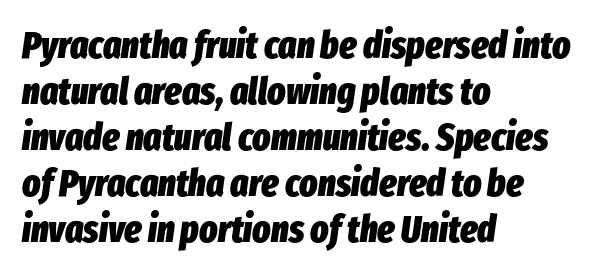
Line starts are locked; line ends wander. Looks like regular typesetting: each glyph gets only the width it needs. Has an underline been added? It has not. A full-strength bold gives these letters their thick strokes. The lettering tilts uniformly, giving the passage an italic look.
